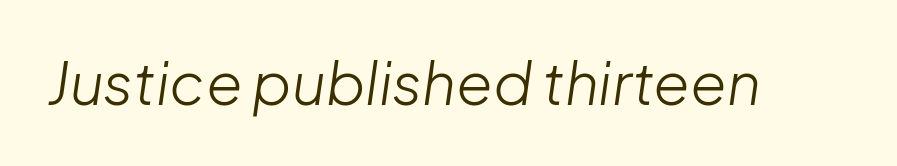
Q: Is the text bold? A: No.
Q: Is the text italic (slanted)? A: Yes, it leans right by about 8 degrees.
Q: Is the text underlined? A: No.
Q: Is the spacing between letters normal or unusually wide? A: Normal.
Q: Width (condensed, normal, or wide)? A: Normal.
Q: Stroke contrast? A: Low.
Q: x-height? A: Medium.
Q: Monospaced? A: No.
